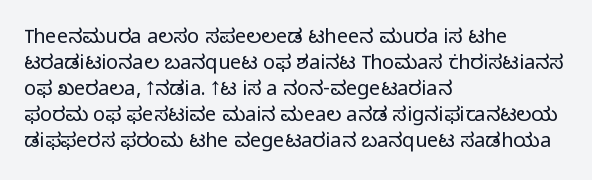
{"italic": "no", "bold": "no", "underline": "no", "align": "left", "line_spacing": "normal", "line_spacing_ratio": 1.3, "letter_spacing": "normal", "letter_spacing_em": 0.0, "glyph_px": 20}
